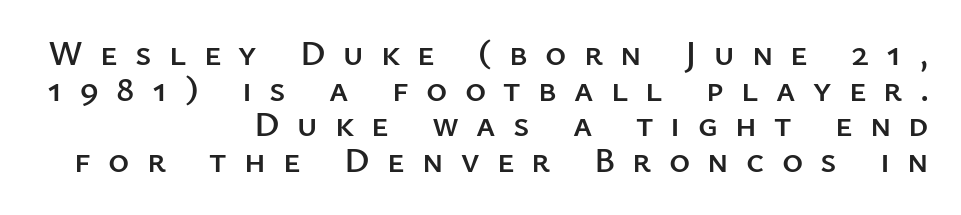
The image shows 36 px sans-serif type, upright; set right-aligned, tight line spacing (0.99x), unusually wide letter spacing (+0.48 em), not underlined; low stroke contrast and a medium x-height.
